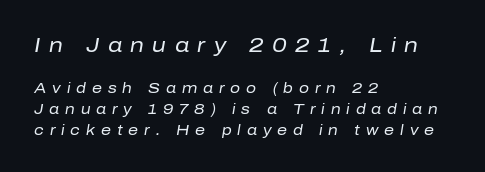
In terms of posture, this sample is oblique. Notice how descenders clear the ascenders below comfortably — that's standard leading. This sample uses expanded letter spacing, leaving extra air between glyphs. Typeset ragged right — the left edge is the straight one. No letter is thick-stroked: the sample isn't bold.
